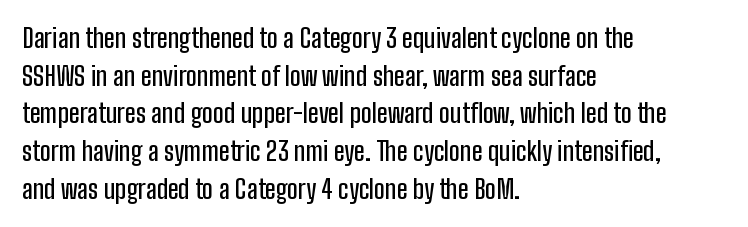
The image shows 26 px text type, upright; set left-aligned, normal line spacing (1.45x), normal letter spacing, not underlined.
